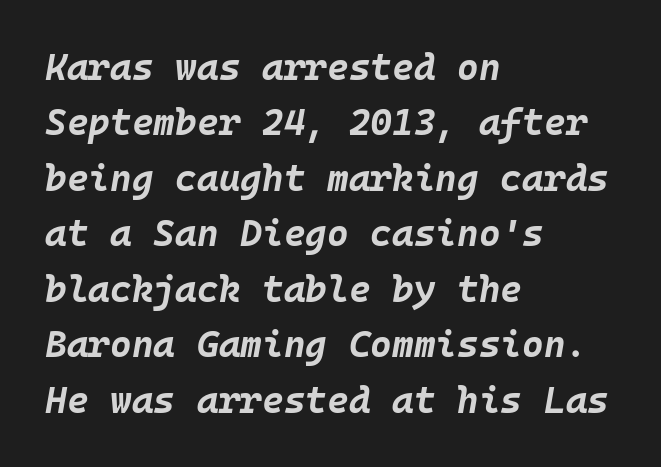
The image shows 37 px bold type, italic (leaning right), monospaced; set left-aligned, normal line spacing (1.5x), normal letter spacing, not underlined; low stroke contrast and a large x-height.
